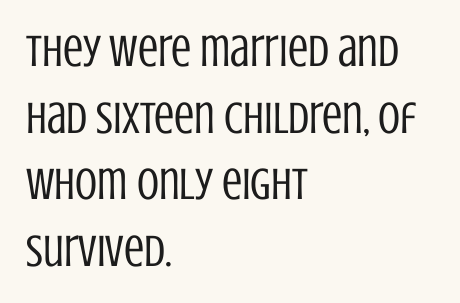
The lettering stays uniformly vertical, giving the passage a roman look. Each word holds together tightly as a unit, with standard inter-letter gaps. These lines are rendered in a variable-pitch font. Leading: standard. The characters display no serif detailing; their extremities are plain. Summary of weight: not heavy and not bold.
